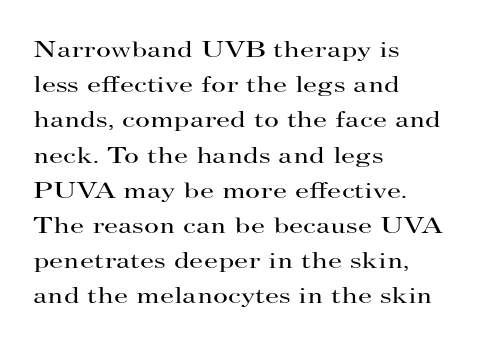
Q: Is the text bold? A: No.
Q: Is the text italic (slanted)? A: No, it is upright.
Q: Is the text underlined? A: No.
Q: How is the paragraph aligned? A: Left-aligned.
Q: Is the spacing between letters normal or unusually wide? A: Normal.
Q: Is the spacing between lines tight, normal or loose? A: Normal.
